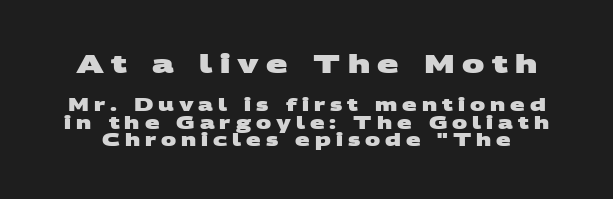
{"bold": "yes", "underline": "no", "line_spacing": "tight", "line_spacing_ratio": 1.04, "letter_spacing": "wide", "letter_spacing_em": 0.29, "larger_block": "first", "size_ratio": 1.47, "glyph_px": 25}
